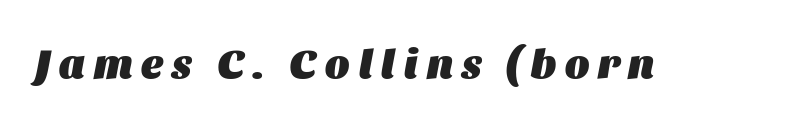
The letters are slanted; this is an italic face. Proportional: the letters do not fall into vertical columns. Caption: expanded tracking, letters set apart. Nobody drew a line under any word here.
